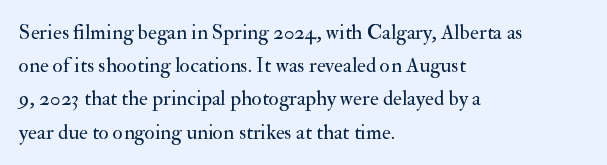
The image shows 21 px text type, upright; set left-aligned, normal line spacing (1.58x), normal letter spacing, not underlined.
